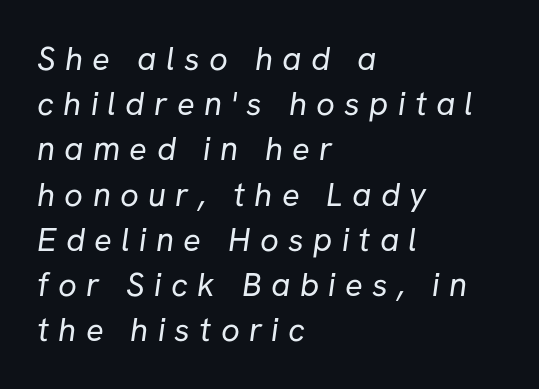
The image shows 33 px regular-weight sans-serif type; set left-aligned, normal line spacing (1.37x), unusually wide letter spacing (+0.28 em), not underlined; low stroke contrast and a medium x-height.
